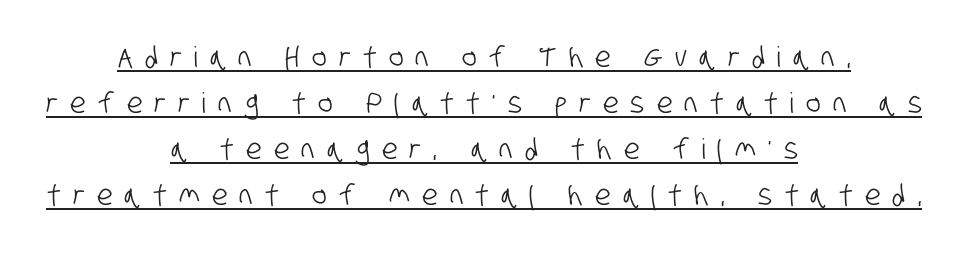
The image shows 28 px condensed sans-serif type; set centered, normal line spacing (1.64x), unusually wide letter spacing (+0.44 em), underlined; low stroke contrast and a large x-height.
